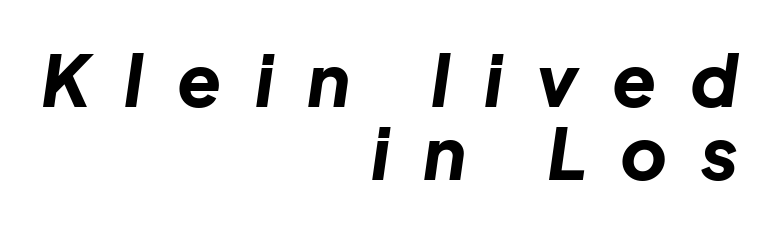
{"italic": "yes", "lean": "right", "slant_degrees": 8, "bold": "yes", "weight": "bold", "width": "normal", "stroke_contrast": "low", "x_height": "medium", "monospaced": "no", "underline": "no", "align": "right", "line_spacing": "tight", "line_spacing_ratio": 1.01, "letter_spacing": "wide", "letter_spacing_em": 0.47, "glyph_px": 72}
